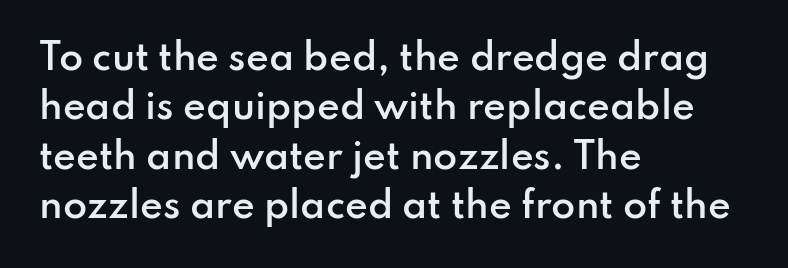
Stems and bowls a touch heavier than normal — semibold. The gap between lines stays unmarked. The ragged edge is on the right, which tells us the setting is flush left. One glance says typical: line gaps are just what's usual. This sample uses an upright cut, with every glyph sitting square on the baseline.
